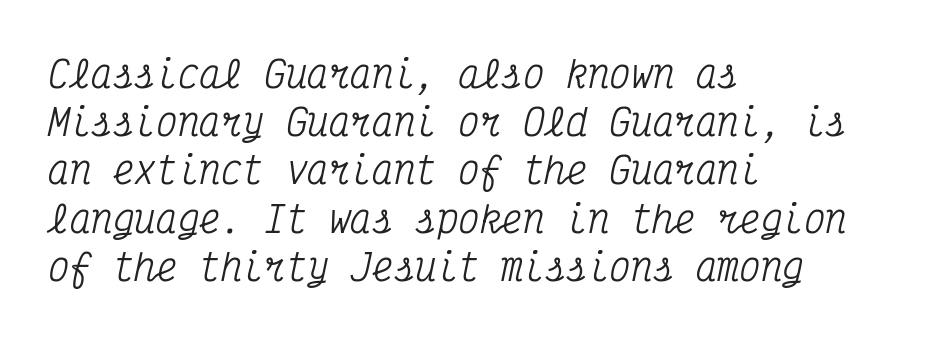
The image shows 36 px condensed serif type, italic (leaning right), monospaced; set left-aligned, normal line spacing (1.34x), normal letter spacing, not underlined; medium stroke contrast and a medium x-height.
